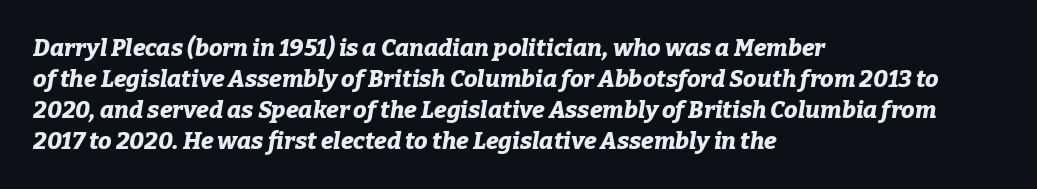
The image shows 24 px bold type, italic (leaning right); set left-aligned, normal line spacing (1.29x), normal letter spacing, not underlined.
